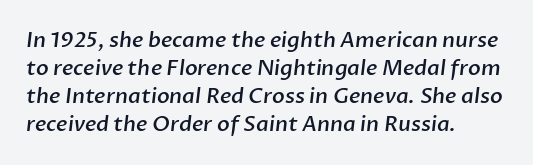
The rows are spaced the way most documents space them. The passage shown is semibold, sitting just below true bold. These lines keep a tight, regular rhythm from letter to letter. The zone under the glyphs is completely vacant. Left-aligned paragraph, ragged on the right.
